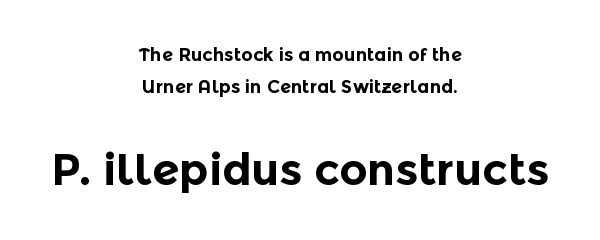
The image shows 44 px bold sans-serif type, upright; set centered, line spacing 1.76x, normal letter spacing, not underlined; the second (bottom) block is 2.44x larger; a medium x-height.
